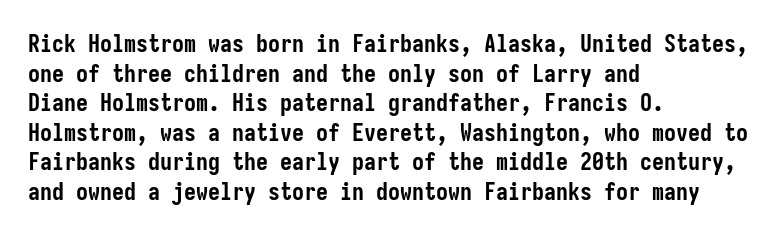
{"italic": "no", "bold": "yes", "underline": "no", "align": "left", "line_spacing_ratio": 1.23, "letter_spacing": "normal", "letter_spacing_em": 0.0, "glyph_px": 24}
